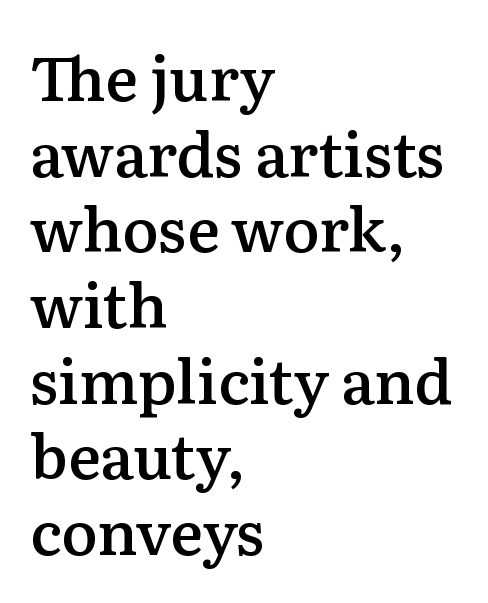
Q: Is the text bold? A: Semi-bold.
Q: Is the text italic (slanted)? A: No, it is upright.
Q: Is the typeface a serif or a sans-serif typeface? A: Serif.
Q: Is the text underlined? A: No.
Q: How is the paragraph aligned? A: Left-aligned.
Q: Is the spacing between letters normal or unusually wide? A: Normal.
Q: Width (condensed, normal, or wide)? A: Normal.
Q: Stroke contrast? A: Medium.
Q: x-height? A: Medium.
Q: Monospaced? A: No.
